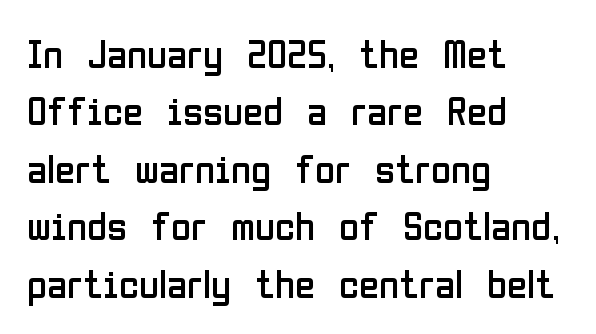
The space between consecutive lines is moderate. Just letters on the line, the space beneath them empty. Spacing verdict: proportional, widths tailored to each character. One-word summary of the alignment: left. If you drew a line through each stem, it would be perfectly vertical.
